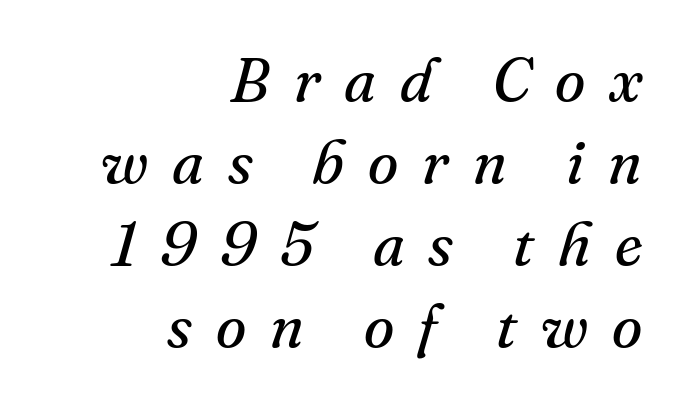
Is the type heavy? It reads as light-to-regular instead. The letters are spread apart with noticeably loose tracking. The rendering anchors every line to the right-hand side. Regular leading. A bare baseline throughout the passage.
